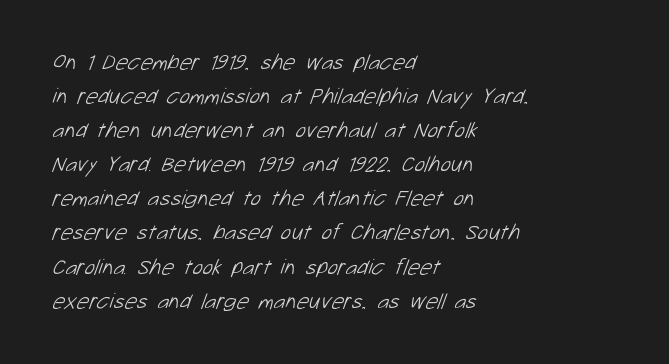
The passage shown is not underscored anywhere. Caption: face not bold, strokes unweighted. Tracking value appears to be zero — textbook default spacing. Leading: standard. The rag falls on the right side of this text block.
